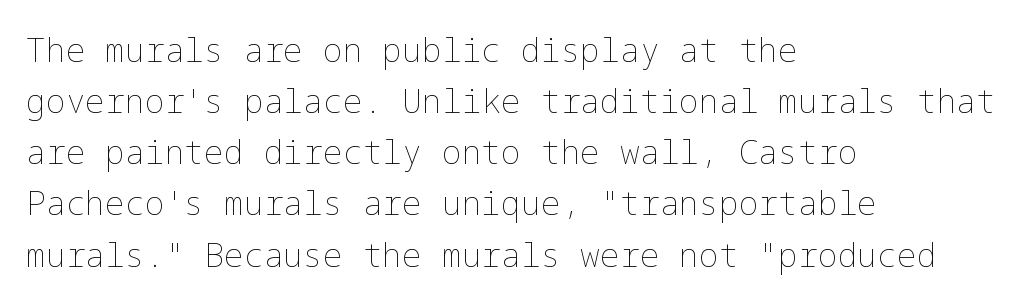
{"italic": "no", "bold": "no", "weight": "thin", "width": "normal", "stroke_contrast": "low", "x_height": "medium", "underline": "no", "align": "left", "line_spacing": "normal", "line_spacing_ratio": 1.55, "letter_spacing": "normal", "letter_spacing_em": 0.0, "glyph_px": 33}
